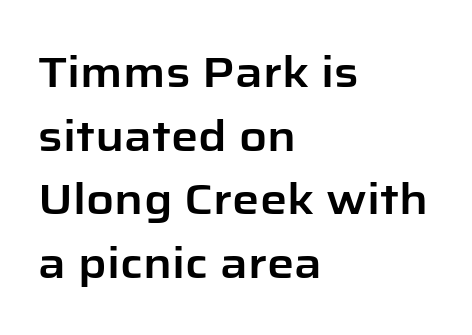
Q: Is the text italic (slanted)? A: No, it is upright.
Q: Is the typeface a serif or a sans-serif typeface? A: Sans-serif.
Q: Is the text underlined? A: No.
Q: How is the paragraph aligned? A: Left-aligned.
Q: Is the spacing between letters normal or unusually wide? A: Normal.
Q: Is the spacing between lines tight, normal or loose? A: Normal.
Q: Width (condensed, normal, or wide)? A: Normal.
Q: Stroke contrast? A: Low.
Q: x-height? A: Medium.
Q: Monospaced? A: No.
